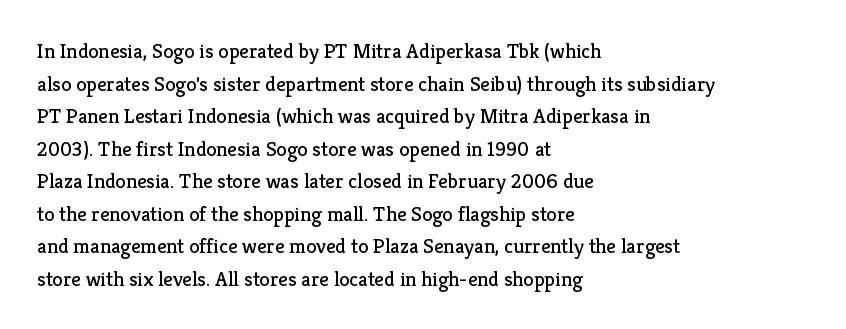
{"italic": "no", "bold": "no", "underline": "no", "align": "left", "line_spacing": "normal", "line_spacing_ratio": 1.55, "letter_spacing": "normal", "letter_spacing_em": 0.0, "glyph_px": 21}
